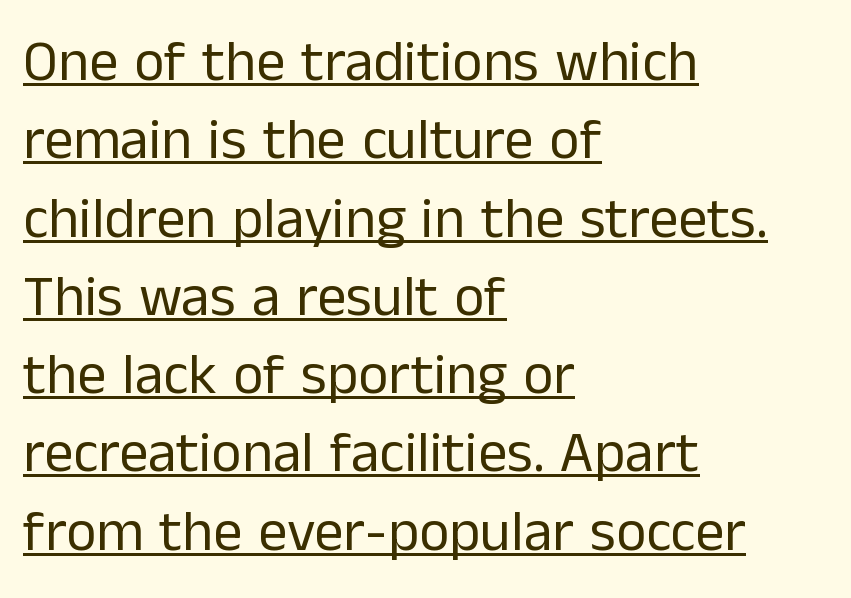
In terms of letterform style, serifs are entirely absent. A typesetter would call this zero additional tracking. Honestly, the underline is the first thing you notice here. The strokes are not fattened; the text isn't bold. Casual observation: everything's shoved over to the left.
